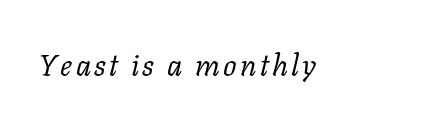
Note the varied advance widths — an 'i' is clearly narrower than an 'm'. Style check: oblique. Has an underline been added? It has not. This sample uses a serif face. Counters stay open thanks to moderate or lighter strokes.
